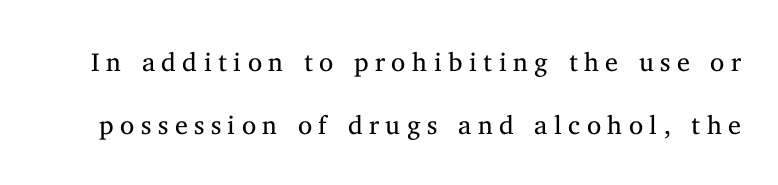
The image shows 26 px text type, upright; set loose line spacing (2.41x), unusually wide letter spacing (+0.25 em), not underlined.
